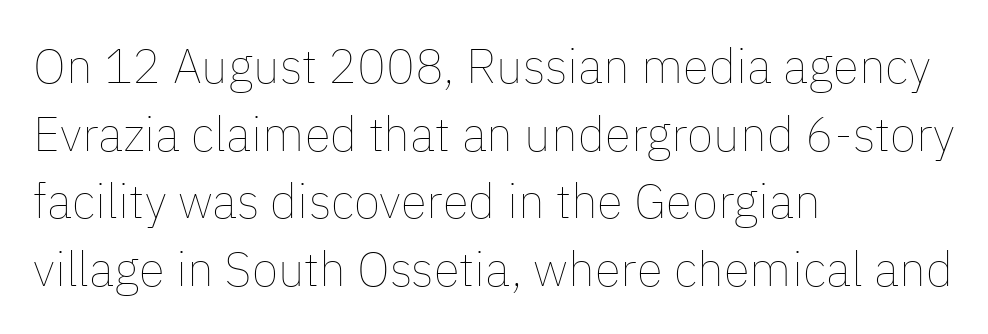
{"italic": "no", "bold": "no", "weight": "thin", "width": "normal", "stroke_contrast": "low", "x_height": "medium", "monospaced": "no", "underline": "no", "align": "left", "line_spacing": "normal", "line_spacing_ratio": 1.41, "letter_spacing": "normal", "letter_spacing_em": 0.0, "glyph_px": 48}
